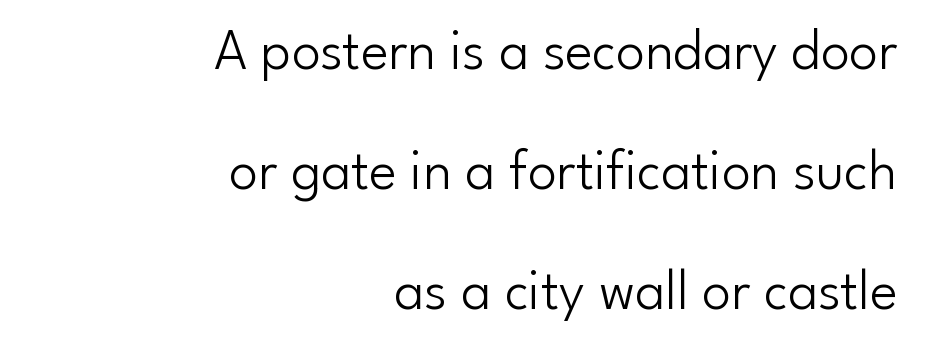
To sum up the face: it is a sans, with no serifs. Heft: none added — not bold. Leftover space on each line is placed entirely before the opening word. The face used here is proportionally spaced, like ordinary book or web type.
